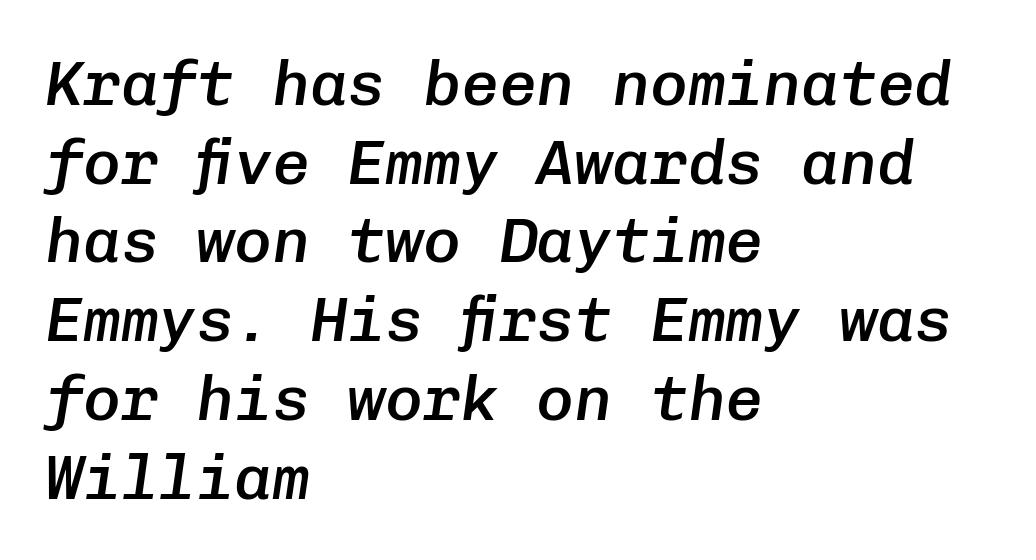
Q: Is the text bold? A: Semi-bold.
Q: Is the text italic (slanted)? A: Yes, it leans right by about 8 degrees.
Q: Is the text underlined? A: No.
Q: How is the paragraph aligned? A: Left-aligned.
Q: Is the spacing between letters normal or unusually wide? A: Normal.
Q: Is the spacing between lines tight, normal or loose? A: Normal.
Q: Width (condensed, normal, or wide)? A: Normal.
Q: Stroke contrast? A: Low.
Q: x-height? A: Medium.
Q: Monospaced? A: Yes.
